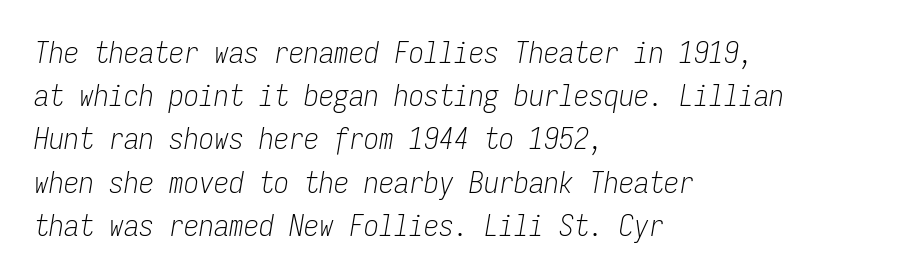
These lines sit exactly where default settings would place them. Italic: yes, the glyphs are oblique. Each line starts at the same left margin while the right side varies. Here the designer chose a console-style face with uniform glyph widths. Here the glyphs are tracked normally, forming tight word shapes. The string is rendered with underlining switched off.
